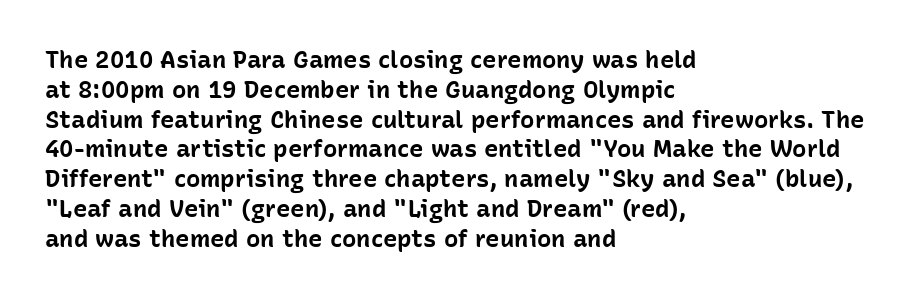
{"italic": "no", "bold": "yes", "underline": "no", "align": "left", "line_spacing_ratio": 1.24, "letter_spacing": "normal", "letter_spacing_em": 0.0, "glyph_px": 24}
